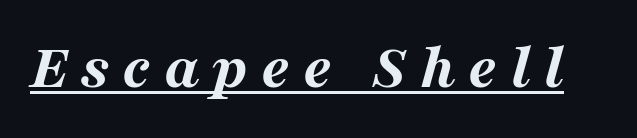
The image shows 64 px bold, wide type, italic (leaning right); set unusually wide letter spacing (+0.2 em), underlined; medium stroke contrast and a medium x-height.
